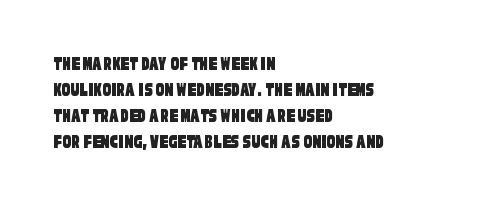
The image shows 21 px text type; set left-aligned, line spacing 1.24x, normal letter spacing, not underlined.
